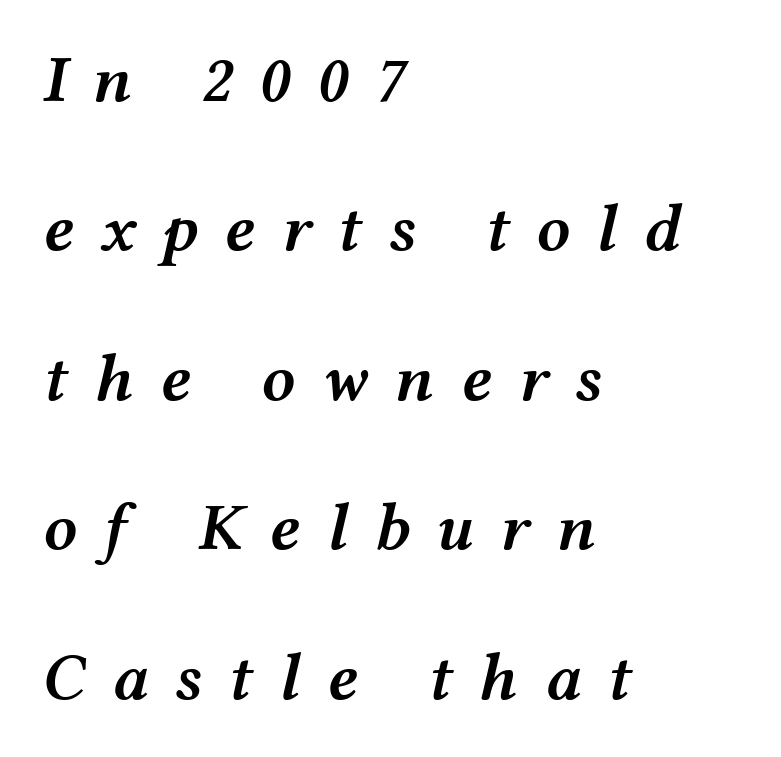
A great deal of white space separates one row of letters from the next. Weight: semibold (demi). The compositor pushed each line to the left boundary. The passage shown leans; its letterforms are oblique. This sample has the flowing, uneven cadence of proportional lettering.
